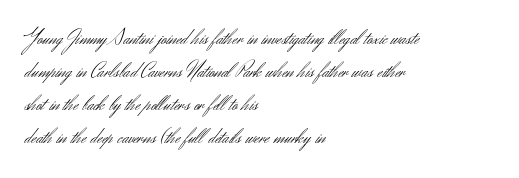
The image shows 21 px text type; set left-aligned, normal line spacing (1.57x), normal letter spacing, not underlined.
